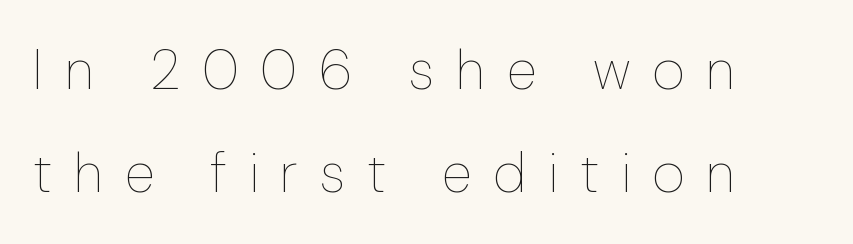
The image shows 56 px thin type, upright; set left-aligned, line spacing 1.84x, unusually wide letter spacing (+0.39 em), not underlined; low stroke contrast and a medium x-height.
